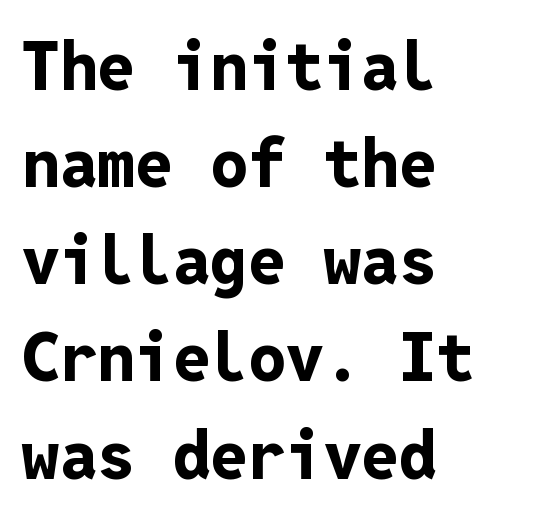
Q: Is the text bold? A: Yes.
Q: Is the text italic (slanted)? A: No, it is upright.
Q: Is the typeface a serif or a sans-serif typeface? A: Sans-serif.
Q: Is the text underlined? A: No.
Q: How is the paragraph aligned? A: Left-aligned.
Q: Is the spacing between letters normal or unusually wide? A: Normal.
Q: Is the spacing between lines tight, normal or loose? A: Normal.
Q: Width (condensed, normal, or wide)? A: Normal.
Q: Stroke contrast? A: Low.
Q: x-height? A: Medium.
Q: Monospaced? A: Yes.
